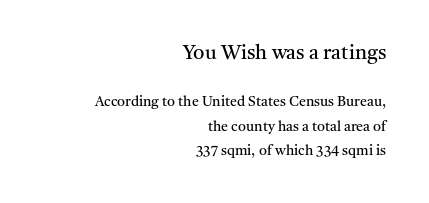
The image shows 20 px text type, upright; set right-aligned, line spacing 1.78x, normal letter spacing, not underlined; the first (top) block is 1.43x larger.
